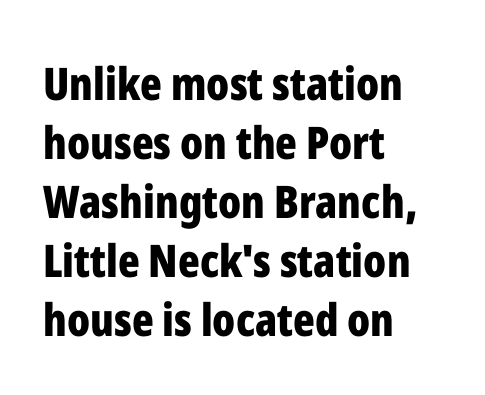
Q: Is the text bold? A: Yes.
Q: Is the text italic (slanted)? A: No, it is upright.
Q: Is the typeface a serif or a sans-serif typeface? A: Sans-serif.
Q: Is the text underlined? A: No.
Q: How is the paragraph aligned? A: Left-aligned.
Q: Is the spacing between letters normal or unusually wide? A: Normal.
Q: Is the spacing between lines tight, normal or loose? A: Normal.
Q: Width (condensed, normal, or wide)? A: Condensed.
Q: Stroke contrast? A: Low.
Q: x-height? A: Medium.
Q: Monospaced? A: No.
